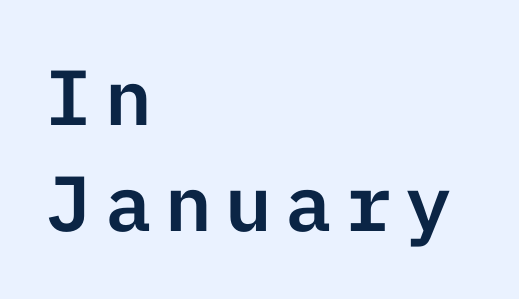
The rows are spaced the way most documents space them. Casual observation: everything's shoved over to the left. Nobody drew a line under any word here. Observe the absence of serifs on each vertical stroke in this sample.
